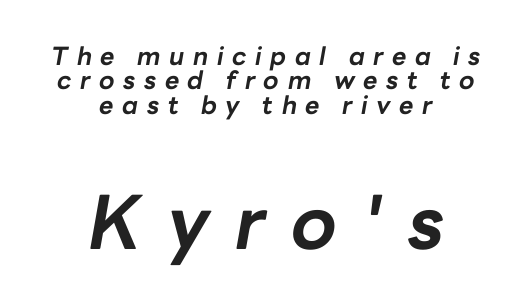
Q: Is the text bold? A: Yes.
Q: Is the text italic (slanted)? A: Yes, it leans right by about 10 degrees.
Q: Is the text underlined? A: No.
Q: How is the paragraph aligned? A: Centered.
Q: Is the spacing between letters normal or unusually wide? A: Unusually wide.
Q: Is the spacing between lines tight, normal or loose? A: Tight.
Q: Which block of text is set in a larger size, the first (top) or the second (bottom)? A: The second (bottom) one.
Q: Width (condensed, normal, or wide)? A: Normal.
Q: Stroke contrast? A: Low.
Q: x-height? A: Medium.
Q: Monospaced? A: No.
